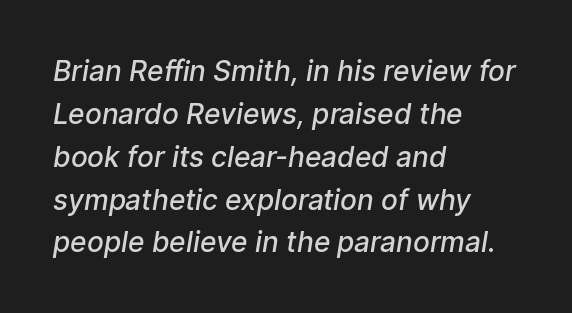
Q: Is the text bold? A: Semi-bold.
Q: Is the typeface a serif or a sans-serif typeface? A: Sans-serif.
Q: Is the text underlined? A: No.
Q: How is the paragraph aligned? A: Left-aligned.
Q: Is the spacing between letters normal or unusually wide? A: Normal.
Q: Is the spacing between lines tight, normal or loose? A: Normal.
Q: Width (condensed, normal, or wide)? A: Normal.
Q: Stroke contrast? A: Low.
Q: x-height? A: Medium.
Q: Monospaced? A: No.
